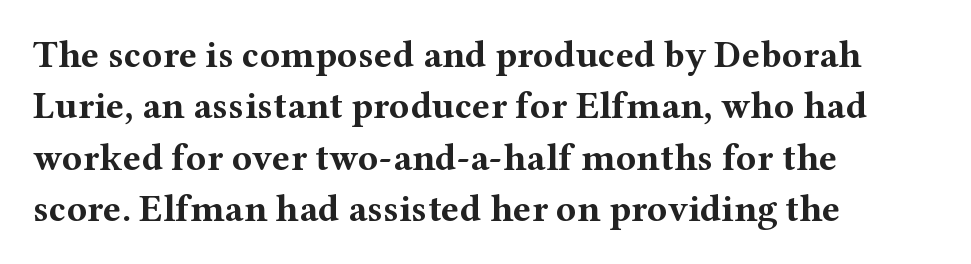
{"serif": "yes", "italic": "no", "bold": "yes", "weight": "bold", "width": "wide", "stroke_contrast": "medium", "x_height": "medium", "monospaced": "no", "underline": "no", "align": "left", "line_spacing": "normal", "line_spacing_ratio": 1.35, "letter_spacing": "normal", "letter_spacing_em": 0.0, "glyph_px": 38}
